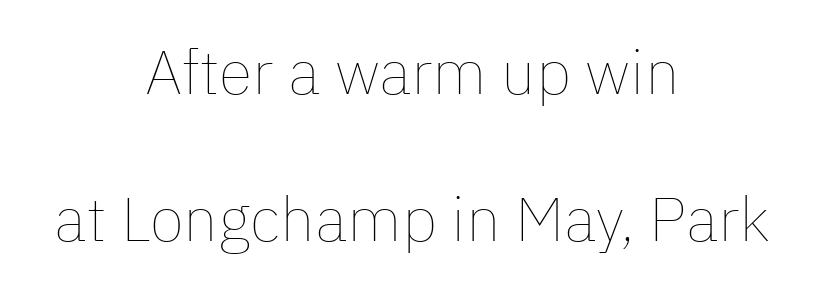
The rendering uses natural spacing where letterforms have individual widths. No extra tracking has been applied to these lines. The space beneath each line is pristine and unruled. The strokes are not fattened; the text isn't bold. Students, observe: this is what heavily led, spacious text looks like. Italic? Not at all — the glyphs are vertical.
